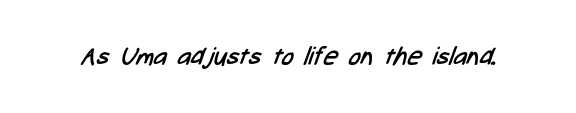
Q: Is the text bold? A: No.
Q: Is the text underlined? A: No.
Q: Is the spacing between letters normal or unusually wide? A: Normal.
